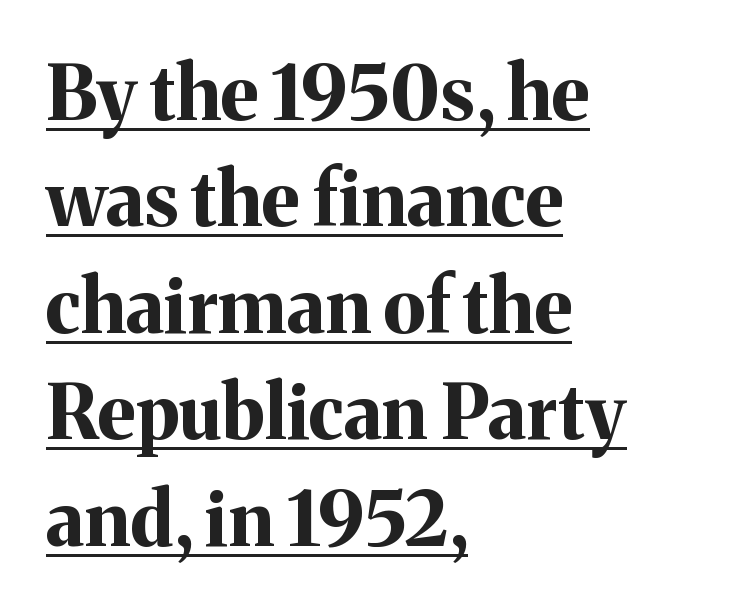
{"serif": "yes", "italic": "no", "bold": "yes", "weight": "bold", "width": "normal", "stroke_contrast": "medium", "x_height": "medium", "monospaced": "no", "underline": "yes", "align": "left", "line_spacing": "normal", "line_spacing_ratio": 1.42, "letter_spacing": "normal", "letter_spacing_em": 0.0, "glyph_px": 75}
